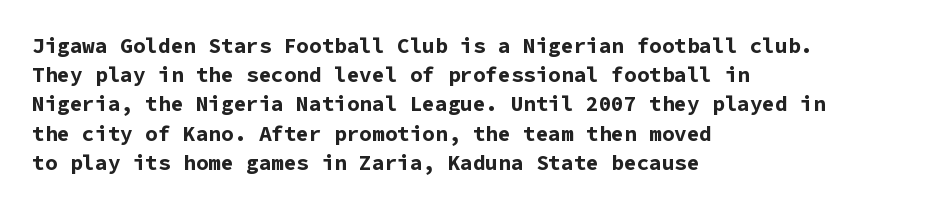
Q: Is the text bold? A: Yes.
Q: Is the text italic (slanted)? A: No, it is upright.
Q: Is the text underlined? A: No.
Q: How is the paragraph aligned? A: Left-aligned.
Q: Is the spacing between letters normal or unusually wide? A: Normal.
Q: Is the spacing between lines tight, normal or loose? A: Normal.
